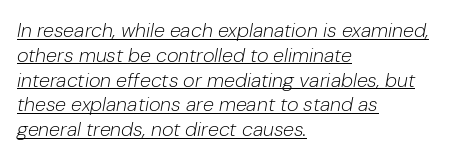
There is no visible air inserted between adjacent glyphs. The rendering anchors every line to the left-hand side. Each stroke keeps to a modest, everyday thickness or less. Students, observe the line beneath the letters — that is underlining. The whole block is typeset with a tilt.
